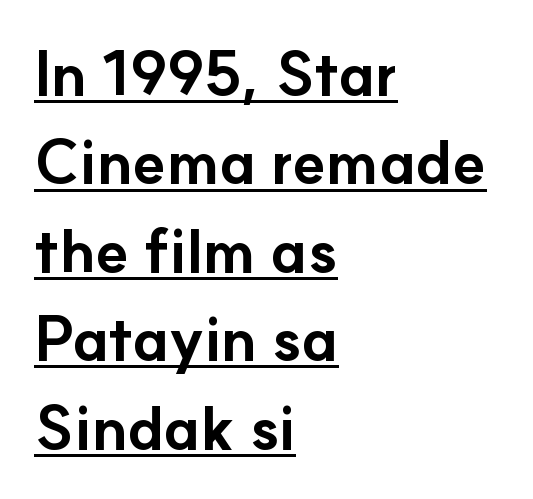
Q: Is the text bold? A: Yes.
Q: Is the text italic (slanted)? A: No, it is upright.
Q: Is the typeface a serif or a sans-serif typeface? A: Sans-serif.
Q: Is the text underlined? A: Yes.
Q: How is the paragraph aligned? A: Left-aligned.
Q: Is the spacing between letters normal or unusually wide? A: Normal.
Q: Is the spacing between lines tight, normal or loose? A: Normal.
Q: Width (condensed, normal, or wide)? A: Normal.
Q: Stroke contrast? A: Low.
Q: x-height? A: Small.
Q: Monospaced? A: No.
